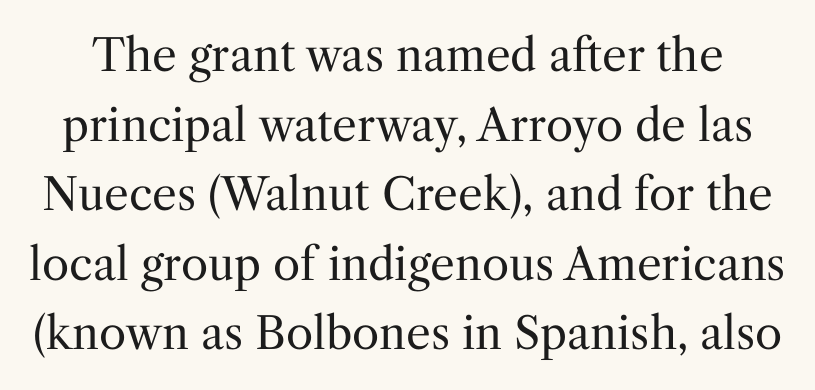
Normally led — the rows are evenly, conventionally spaced. The line texture is even and compact thanks to regular tracking. The rendering uses natural spacing where letterforms have individual widths. Upright lettering throughout.
